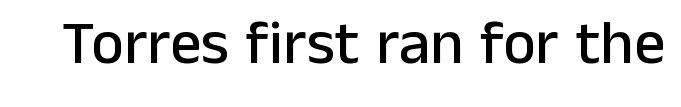
The image shows 62 px sans-serif type, upright; set normal letter spacing, not underlined; low stroke contrast and a medium x-height.
